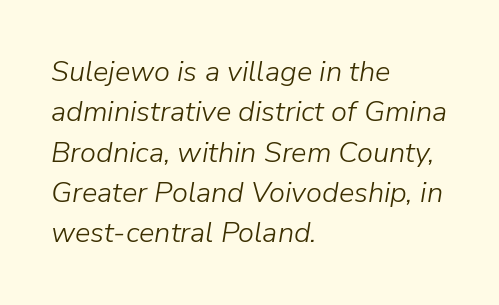
Q: Is the text bold? A: No.
Q: Is the text italic (slanted)? A: Yes, it leans right by about 9 degrees.
Q: Is the text underlined? A: No.
Q: How is the paragraph aligned? A: Left-aligned.
Q: Is the spacing between letters normal or unusually wide? A: Normal.
Q: Is the spacing between lines tight, normal or loose? A: Normal.
Q: Width (condensed, normal, or wide)? A: Normal.
Q: Stroke contrast? A: Low.
Q: x-height? A: Medium.
Q: Monospaced? A: No.
